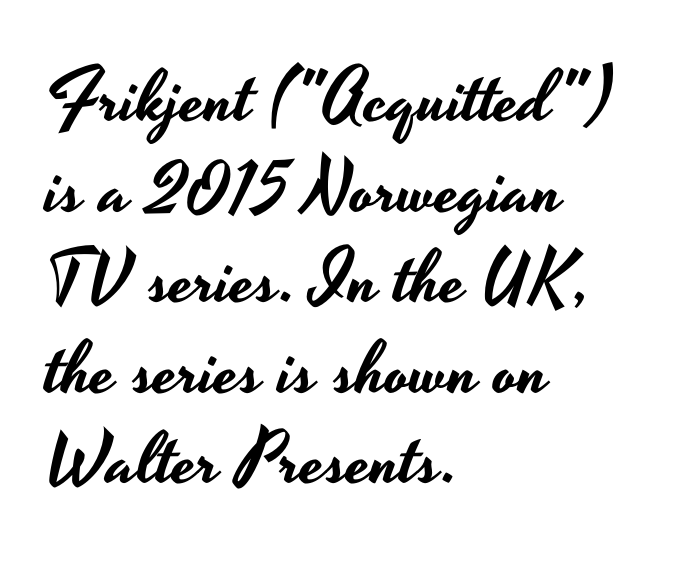
The image shows 73 px wide sans-serif type; set left-aligned, line spacing 1.24x, normal letter spacing, not underlined; low stroke contrast and a small x-height.
